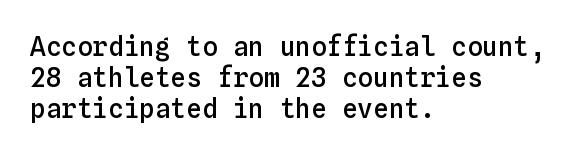
The image shows 26 px text type, upright; set left-aligned, line spacing 1.2x, normal letter spacing, not underlined.
